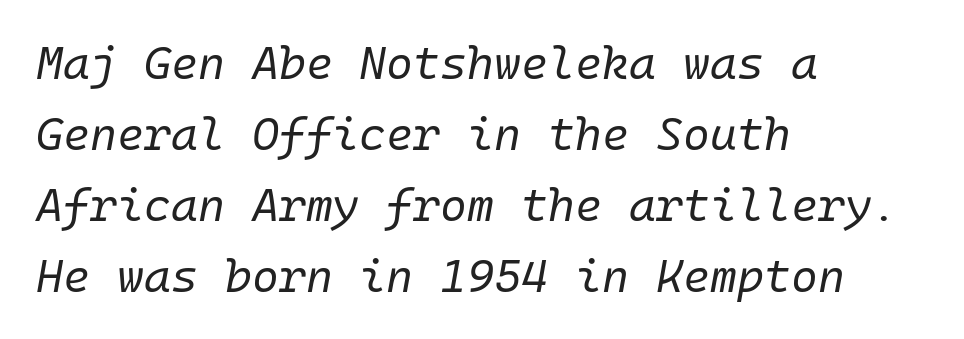
The image shows 46 px regular-weight type, italic (leaning right); set left-aligned, normal line spacing (1.54x), normal letter spacing, not underlined; low stroke contrast and a medium x-height.
